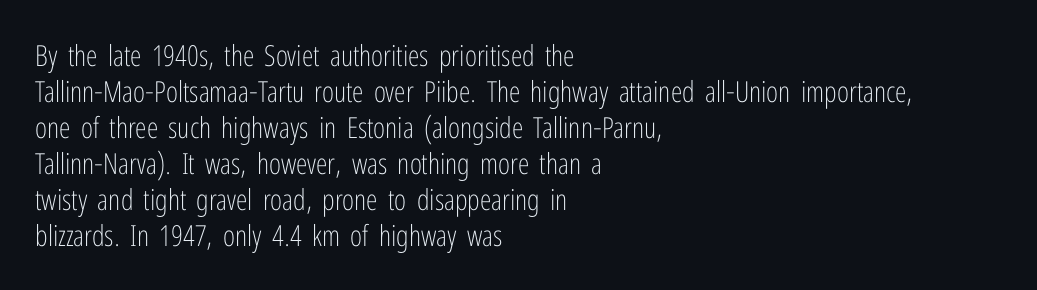
The image shows 29 px light, condensed sans-serif type, upright; set left-aligned, line spacing 1.24x, normal letter spacing, not underlined; low stroke contrast and a medium x-height.
